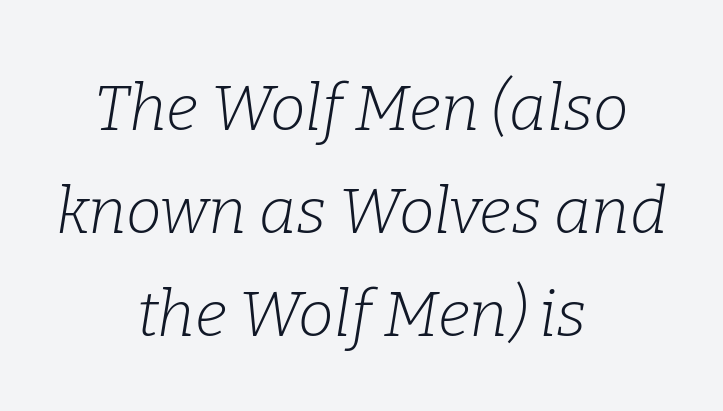
Q: Is the text bold? A: No.
Q: Is the text italic (slanted)? A: Yes, it leans right by about 9 degrees.
Q: Is the typeface a serif or a sans-serif typeface? A: Serif.
Q: Is the text underlined? A: No.
Q: How is the paragraph aligned? A: Centered.
Q: Is the spacing between letters normal or unusually wide? A: Normal.
Q: Is the spacing between lines tight, normal or loose? A: Normal.
Q: Width (condensed, normal, or wide)? A: Normal.
Q: Stroke contrast? A: Low.
Q: x-height? A: Medium.
Q: Monospaced? A: No.
